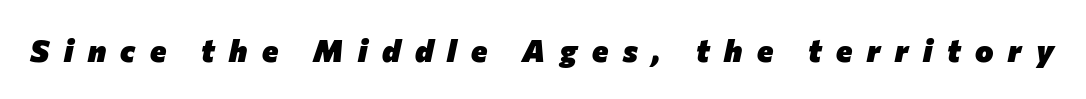
Quick note: underline off. The text carries the slant typical of an italic or oblique font. Proportional: the letters do not fall into vertical columns. Here the glyphs are tracked loosely, breaking word shapes into spaced letters. Plenty of ink on the page — the face is bold.
